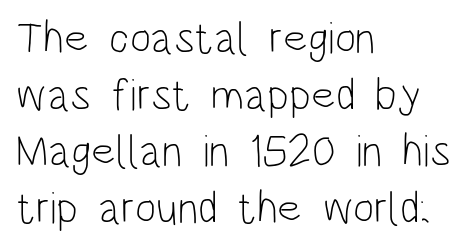
{"serif": "no", "italic": "no", "bold": "no", "weight": "light", "width": "condensed", "stroke_contrast": "low", "x_height": "large", "monospaced": "no", "underline": "no", "align": "left", "line_spacing": "normal", "line_spacing_ratio": 1.26, "letter_spacing": "normal", "letter_spacing_em": 0.0, "glyph_px": 45}
